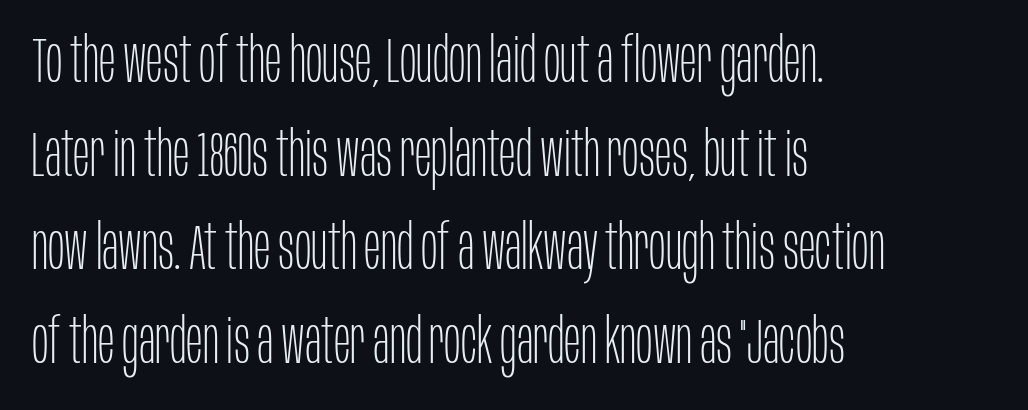
Q: Is the text bold? A: No.
Q: Is the text italic (slanted)? A: No, it is upright.
Q: Is the typeface a serif or a sans-serif typeface? A: Sans-serif.
Q: Is the text underlined? A: No.
Q: How is the paragraph aligned? A: Left-aligned.
Q: Is the spacing between letters normal or unusually wide? A: Normal.
Q: Is the spacing between lines tight, normal or loose? A: Normal.
Q: Width (condensed, normal, or wide)? A: Condensed.
Q: Stroke contrast? A: Low.
Q: x-height? A: Large.
Q: Monospaced? A: No.
